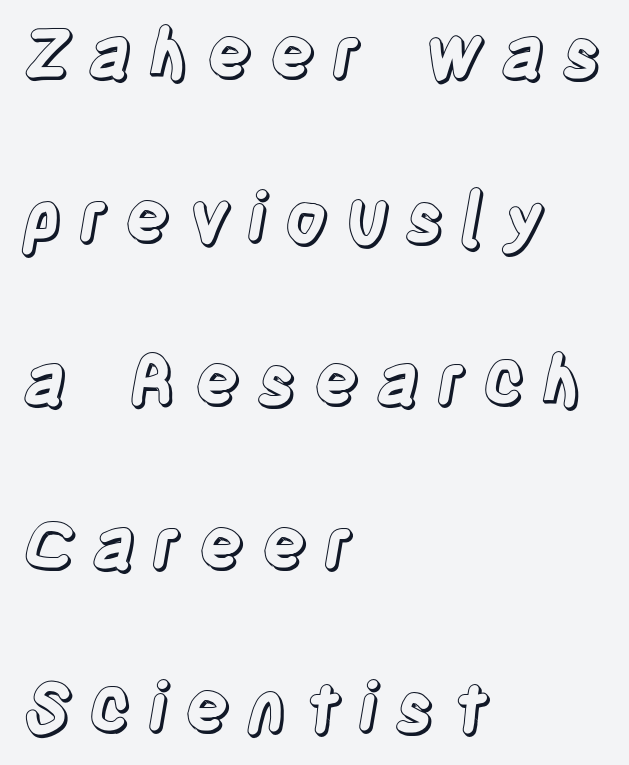
Honestly, the letter spacing is so wide it's the main thing you notice. Is this a fixed-width face? No — the glyphs have proportional, varying widths. Notice the wide empty band between every row — that's loose leading. Type without underlining. Compared with a centered layout, this one pins lines to the left instead.
